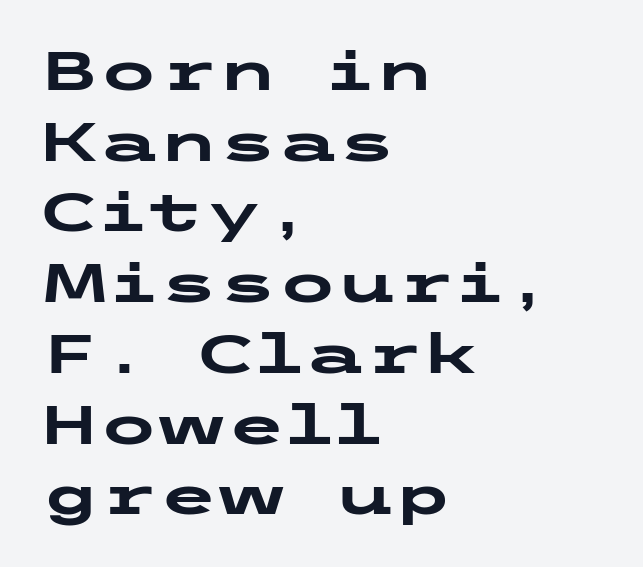
The image shows 54 px heavy, wide sans-serif type, upright; set left-aligned, normal line spacing (1.31x), normal letter spacing, not underlined; low stroke contrast and a medium x-height.
